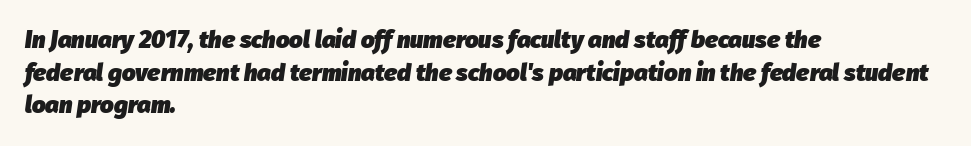
Bold? Absolutely — the strokes are thick and heavy. The compositor pushed each line to the left boundary. Check under the words: just untouched page. Each word holds together tightly as a unit, with standard inter-letter gaps. The vertical gap from one line to the next is medium.
